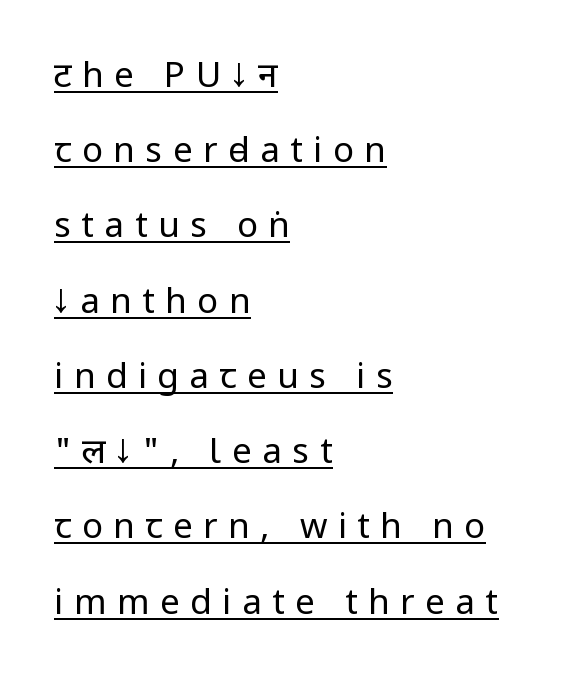
The characters display no serif detailing; their extremities are plain. The gaps between neighbouring characters are conspicuously large. This block would shrink considerably if given ordinary leading; it's expanded now. You can see a thin bar hugging the bottom of the glyphs.
